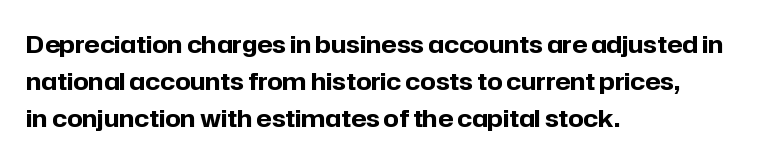
{"italic": "no", "bold": "yes", "underline": "no", "align": "left", "line_spacing": "normal", "line_spacing_ratio": 1.54, "letter_spacing": "normal", "letter_spacing_em": 0.0, "glyph_px": 24}
